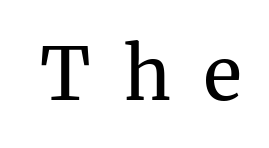
Q: Is the text bold? A: No.
Q: Is the text italic (slanted)? A: No, it is upright.
Q: Is the typeface a serif or a sans-serif typeface? A: Serif.
Q: Is the text underlined? A: No.
Q: Is the spacing between letters normal or unusually wide? A: Unusually wide.
Q: Width (condensed, normal, or wide)? A: Normal.
Q: Stroke contrast? A: Medium.
Q: x-height? A: Medium.
Q: Monospaced? A: No.
